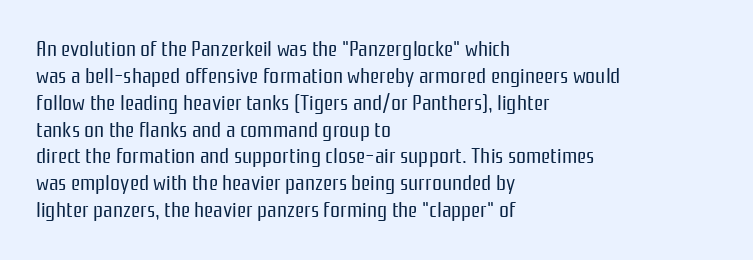
Q: Is the text bold? A: No.
Q: Is the text italic (slanted)? A: No, it is upright.
Q: Is the text underlined? A: No.
Q: How is the paragraph aligned? A: Left-aligned.
Q: Is the spacing between letters normal or unusually wide? A: Normal.
